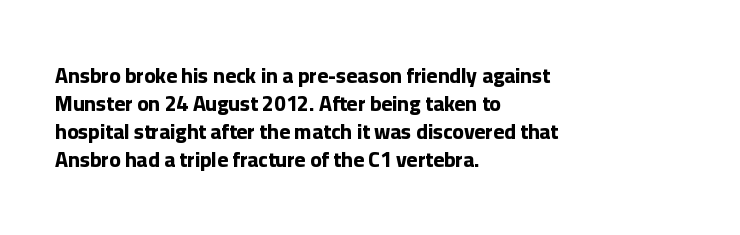
The image shows 21 px bold type, upright; set left-aligned, normal line spacing (1.34x), normal letter spacing, not underlined.
